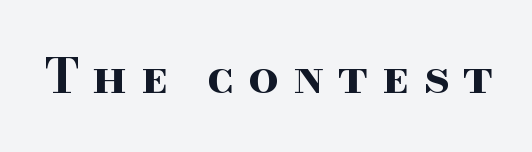
Q: Is the text bold? A: Yes.
Q: Is the text italic (slanted)? A: No, it is upright.
Q: Is the typeface a serif or a sans-serif typeface? A: Serif.
Q: Is the text underlined? A: No.
Q: Is the spacing between letters normal or unusually wide? A: Unusually wide.
Q: Width (condensed, normal, or wide)? A: Wide.
Q: Stroke contrast? A: High.
Q: x-height? A: Small.
Q: Monospaced? A: No.
